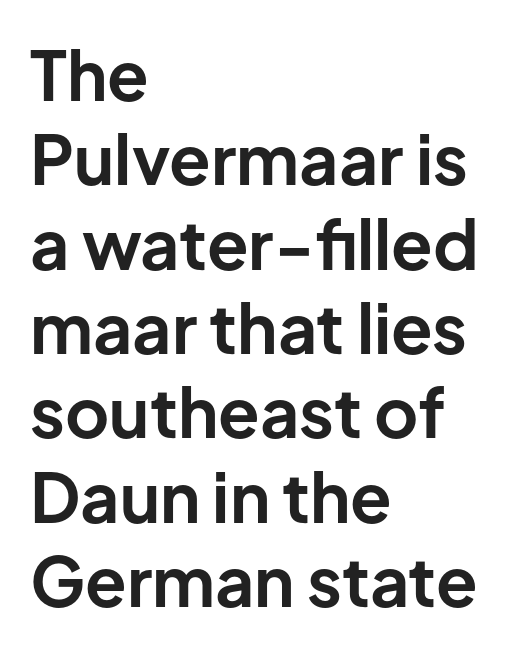
The image shows 68 px bold sans-serif type, upright; set left-aligned, line spacing 1.24x, normal letter spacing, not underlined; low stroke contrast and a medium x-height.
